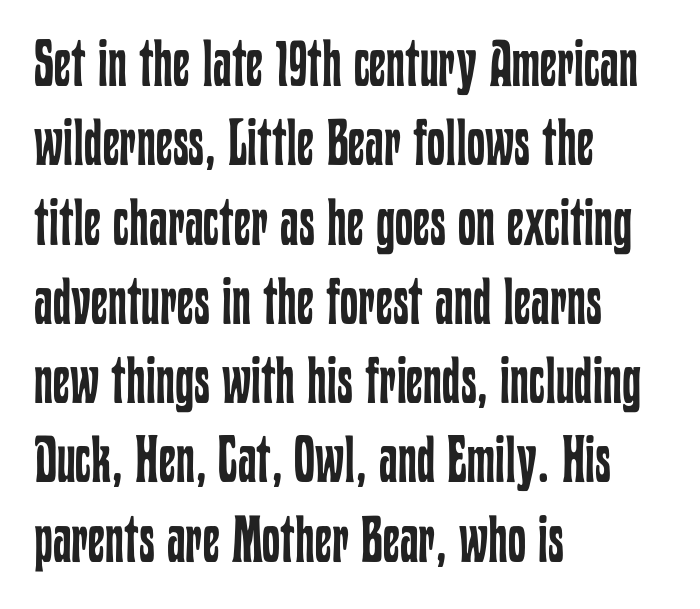
Clear beneath every line of the passage. A typesetter would call this zero additional tracking. The passage shown is not bold in any degree. Is this a fixed-width face? No — the glyphs have proportional, varying widths. Notice how the stems are strictly vertical — no italics here.
